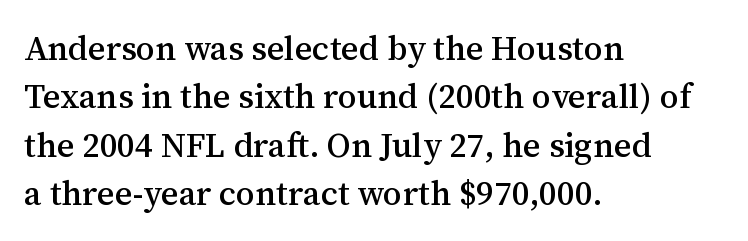
The image shows 34 px serif type, upright; set left-aligned, normal line spacing (1.42x), normal letter spacing, not underlined; medium stroke contrast and a medium x-height.
